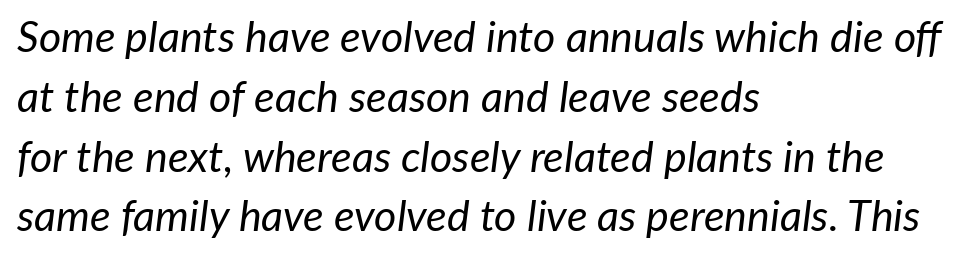
{"italic": "yes", "lean": "right", "slant_degrees": 7, "bold": "no", "weight": "regular", "width": "normal", "stroke_contrast": "low", "x_height": "medium", "monospaced": "no", "underline": "no", "align": "left", "line_spacing": "normal", "line_spacing_ratio": 1.39, "letter_spacing": "normal", "letter_spacing_em": 0.0, "glyph_px": 43}
